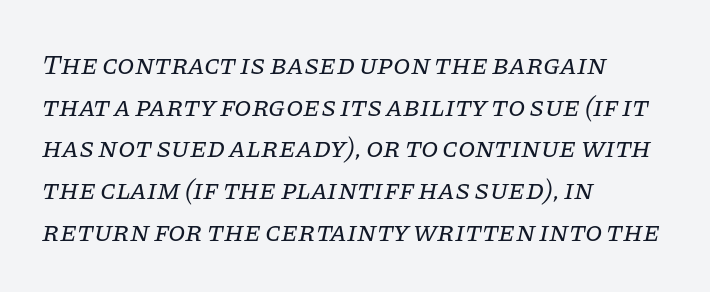
Unmarked baselines from the first word to the last. Tracking here is standard; glyphs follow each other at the usual distance. Counters stay open thanks to moderate or lighter strokes. This sample has the flowing, uneven cadence of proportional lettering. Line beginnings align vertically; line endings do not. The rows are spaced the way most documents space them.
